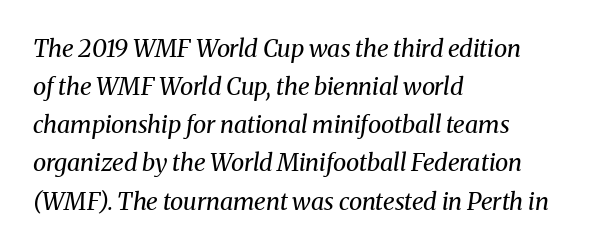
Q: Is the text bold? A: No.
Q: Is the text italic (slanted)? A: Yes, it leans right by about 8 degrees.
Q: Is the text underlined? A: No.
Q: How is the paragraph aligned? A: Left-aligned.
Q: Is the spacing between letters normal or unusually wide? A: Normal.
Q: Is the spacing between lines tight, normal or loose? A: Normal.
